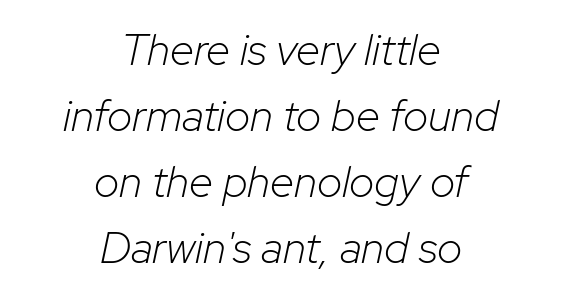
{"italic": "yes", "lean": "right", "slant_degrees": 12, "bold": "no", "weight": "light", "width": "normal", "stroke_contrast": "low", "x_height": "medium", "monospaced": "no", "underline": "no", "align": "center", "line_spacing": "normal", "line_spacing_ratio": 1.5, "letter_spacing": "normal", "letter_spacing_em": 0.0, "glyph_px": 44}
